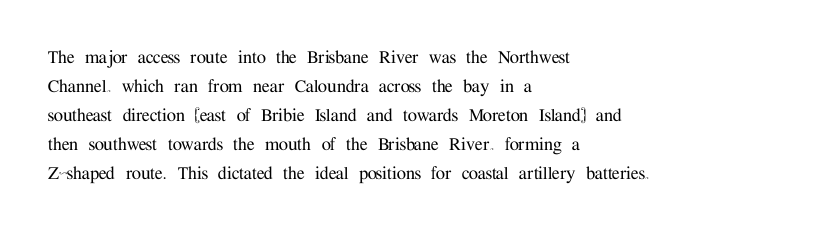
The image shows 21 px text type, upright; set left-aligned, normal line spacing (1.38x), normal letter spacing, not underlined.
